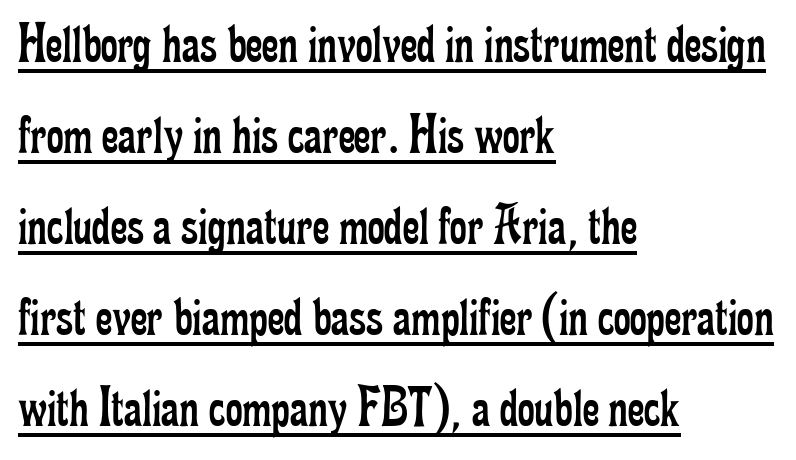
Q: Is the text bold? A: No.
Q: Is the text italic (slanted)? A: No, it is upright.
Q: Is the typeface a serif or a sans-serif typeface? A: Serif.
Q: Is the text underlined? A: Yes.
Q: How is the paragraph aligned? A: Left-aligned.
Q: Is the spacing between letters normal or unusually wide? A: Normal.
Q: Is the spacing between lines tight, normal or loose? A: Normal.
Q: Width (condensed, normal, or wide)? A: Condensed.
Q: Stroke contrast? A: Low.
Q: x-height? A: Small.
Q: Monospaced? A: No.
